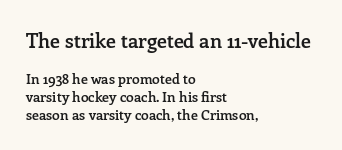
Top chunk: large. Bottom chunk: small. Glyph-to-glyph distance matches everyday printed text. Does the lettering tilt? It doesn't — this is upright. Regular leading. Clear beneath every line of the passage. The ragged edge is on the right, which tells us the setting is flush left.
